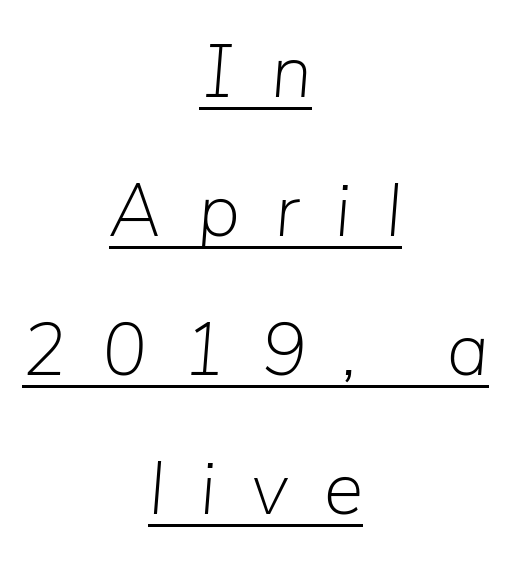
The image shows 74 px light type, italic (leaning right); set centered, line spacing 1.88x, unusually wide letter spacing (+0.48 em), underlined; low stroke contrast and a medium x-height.
